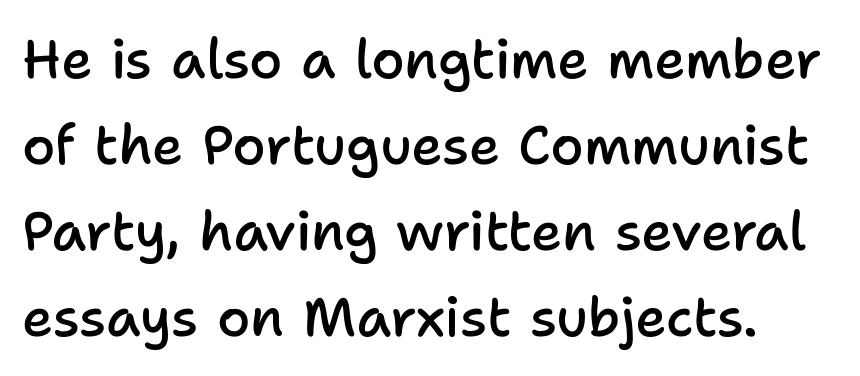
Look at the tracking — it's just the regular setting, nothing added. A fair bit of extra ink — the face is semibold, not bold. Nothing sits at the stroke ends, so this counts as sans-serif. The face used here is proportionally spaced, like ordinary book or web type. The vertical gap from one line to the next is medium. The foot of each line stays bare and open.
